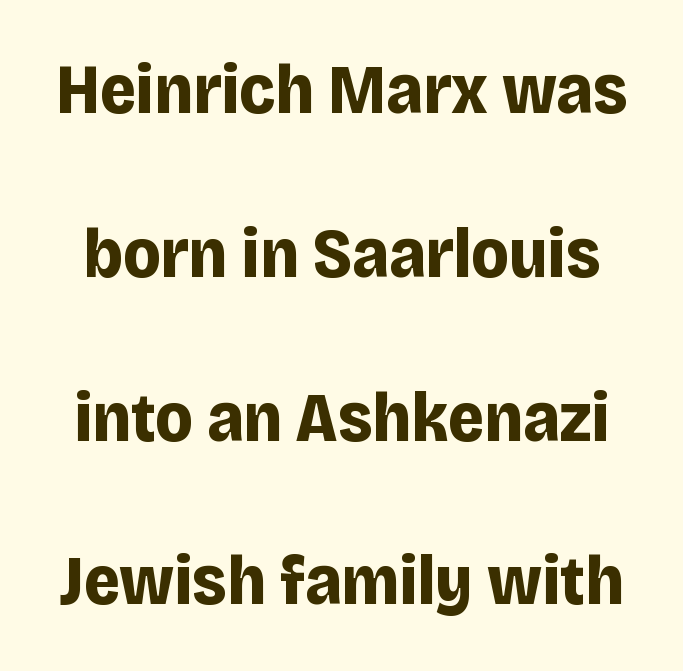
The image shows 70 px bold sans-serif type, upright; set loose line spacing (2.34x), normal letter spacing, not underlined; low stroke contrast and a large x-height.
